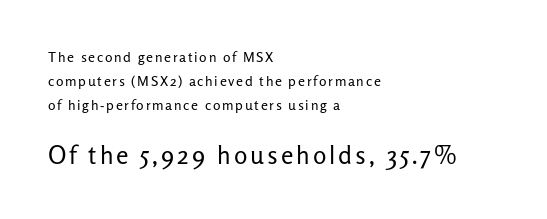
Q: Is the text bold? A: No.
Q: Is the text italic (slanted)? A: No, it is upright.
Q: Is the text underlined? A: No.
Q: How is the paragraph aligned? A: Left-aligned.
Q: Is the spacing between lines tight, normal or loose? A: Normal.
Q: Which block of text is set in a larger size, the first (top) or the second (bottom)? A: The second (bottom) one.
